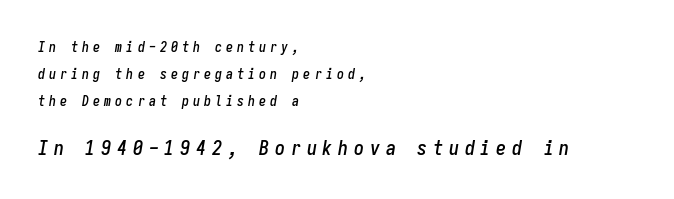
Q: Is the text italic (slanted)? A: Yes, it leans right by about 9 degrees.
Q: Is the text underlined? A: No.
Q: How is the paragraph aligned? A: Left-aligned.
Q: Is the spacing between letters normal or unusually wide? A: Unusually wide.
Q: Is the spacing between lines tight, normal or loose? A: Loose.
Q: Which block of text is set in a larger size, the first (top) or the second (bottom)? A: The second (bottom) one.
